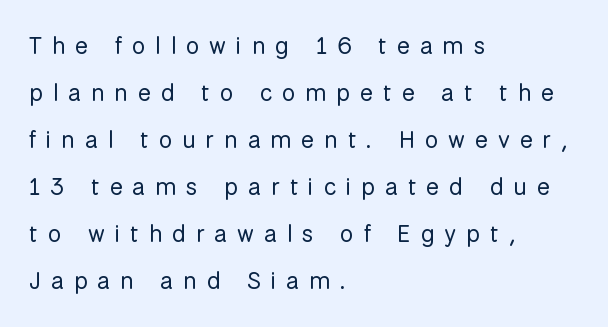
{"italic": "no", "bold": "no", "underline": "no", "align": "left", "line_spacing": "loose", "line_spacing_ratio": 1.96, "letter_spacing": "wide", "letter_spacing_em": 0.42, "glyph_px": 24}
